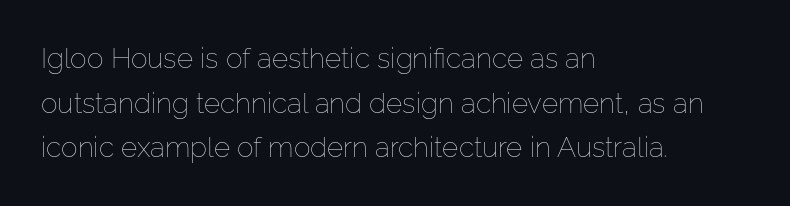
Q: Is the text bold? A: No.
Q: Is the text italic (slanted)? A: No, it is upright.
Q: Is the text underlined? A: No.
Q: How is the paragraph aligned? A: Left-aligned.
Q: Is the spacing between letters normal or unusually wide? A: Normal.
Q: Is the spacing between lines tight, normal or loose? A: Normal.
Q: Width (condensed, normal, or wide)? A: Normal.
Q: Stroke contrast? A: Low.
Q: x-height? A: Medium.
Q: Monospaced? A: No.
